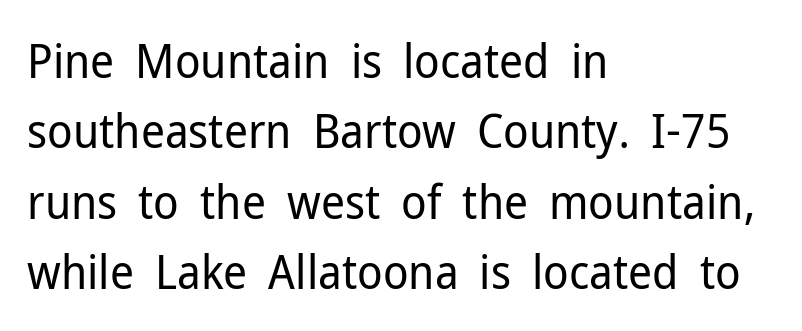
Observe the ordinary spacing: letters are neighbours, not strangers. Each stroke keeps to a modest, everyday thickness or less. The face used here is a sans, in the tradition of grotesques and geometrics. Note the varied advance widths — an 'i' is clearly narrower than an 'm'. This rendering uses left alignment, leaving the right contour irregular.
